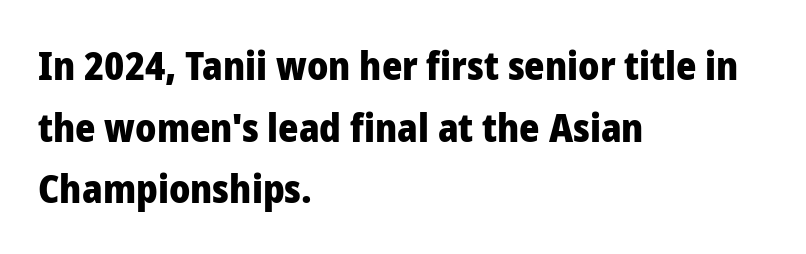
No feet cap the strokes, marking this as sans-serif type. The letters stand upright; this is a roman face. The face used here is proportionally spaced, like ordinary book or web type. What's the leading like? Ordinary, nothing unusual. These lines stack with their left ends in a neat column. Set as a true bold cut, around the 700 mark.
